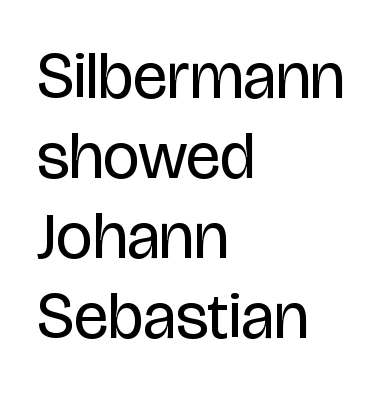
These lines are rendered in a variable-pitch font. Standard letterfit; no display-style spreading of the glyphs. Is this a heavy cut? Hardly; it is regular or lighter. The text was rendered using a sans face with plain stroke endings. This sample is left-justified, so line endings fall wherever the words run out.
